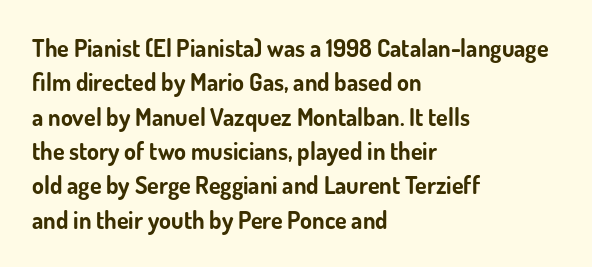
{"italic": "no", "bold": "yes", "underline": "no", "align": "left", "line_spacing": "normal", "line_spacing_ratio": 1.43, "letter_spacing": "normal", "letter_spacing_em": 0.0, "glyph_px": 24}
